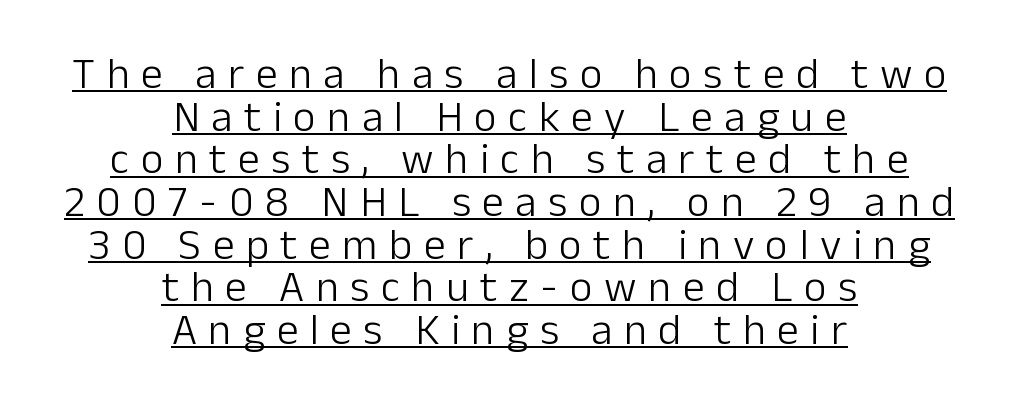
{"serif": "no", "italic": "no", "bold": "no", "weight": "light", "width": "normal", "stroke_contrast": "low", "x_height": "medium", "monospaced": "no", "underline": "yes", "align": "center", "line_spacing": "tight", "line_spacing_ratio": 0.97, "letter_spacing": "wide", "letter_spacing_em": 0.26, "glyph_px": 44}
